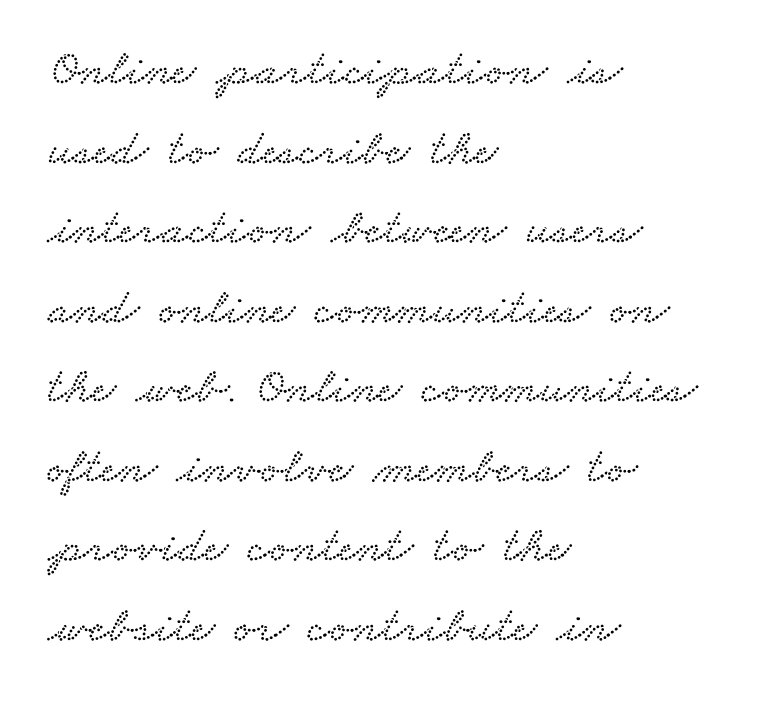
{"serif": "yes", "width": "wide", "stroke_contrast": "low", "x_height": "small", "monospaced": "no", "underline": "no", "align": "left", "line_spacing": "normal", "line_spacing_ratio": 1.56, "letter_spacing": "normal", "letter_spacing_em": 0.0, "glyph_px": 51}
